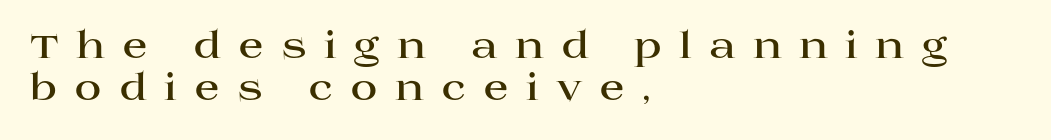
All the whitespace from short lines collects on the right. You could barely slide anything between these rows. Varying glyph widths throughout — classic text-font behaviour. Style check: upright.
